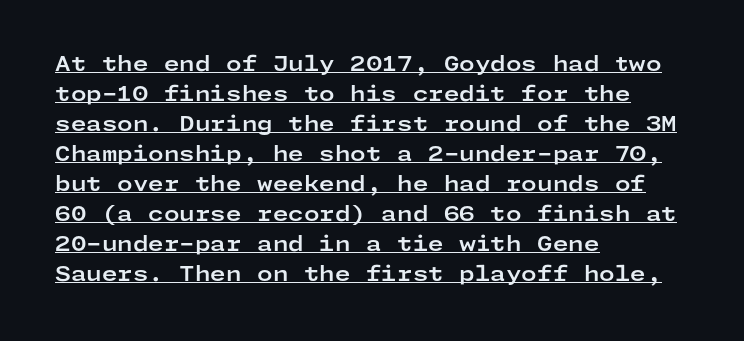
The image shows 20 px bold type, upright; set left-aligned, normal line spacing (1.5x), normal letter spacing, underlined.
